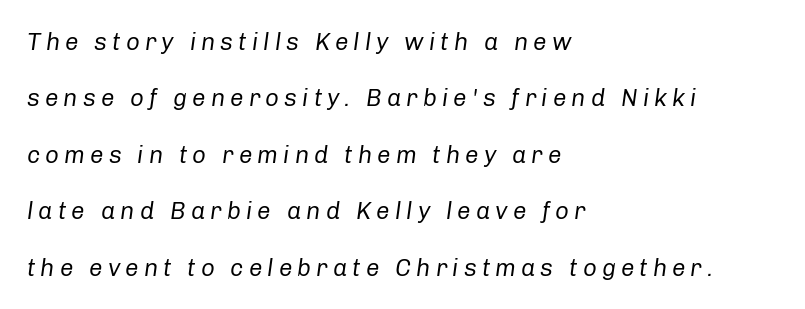
{"italic": "yes", "lean": "right", "slant_degrees": 8, "bold": "no", "underline": "no", "align": "left", "line_spacing": "loose", "line_spacing_ratio": 2.35, "letter_spacing": "wide", "letter_spacing_em": 0.21, "glyph_px": 24}
